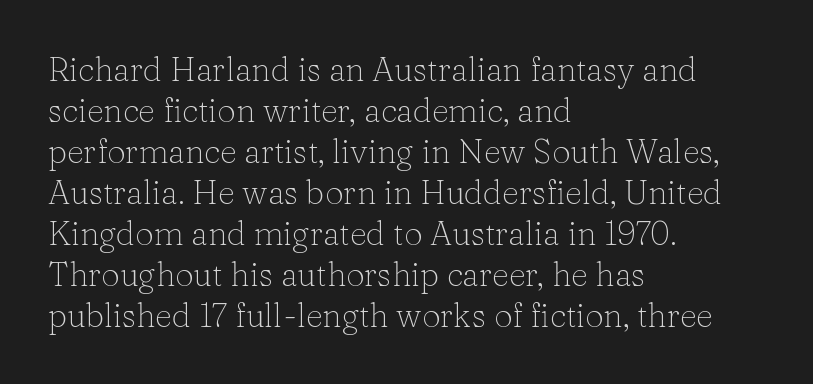
The image shows 33 px light serif type, upright; set left-aligned, line spacing 1.24x, normal letter spacing, not underlined; low stroke contrast and a medium x-height.
